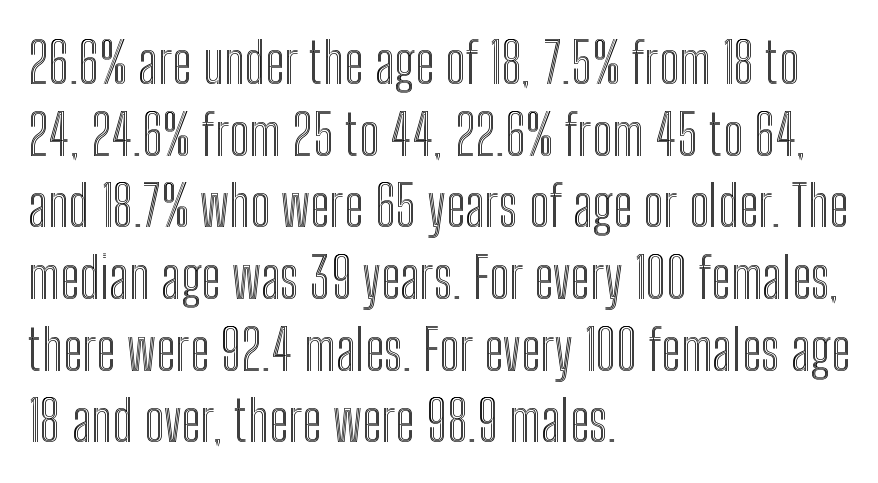
Q: Is the text italic (slanted)? A: No, it is upright.
Q: Is the text underlined? A: No.
Q: How is the paragraph aligned? A: Left-aligned.
Q: Is the spacing between letters normal or unusually wide? A: Normal.
Q: Is the spacing between lines tight, normal or loose? A: Normal.
Q: Width (condensed, normal, or wide)? A: Condensed.
Q: x-height? A: Medium.
Q: Monospaced? A: No.
